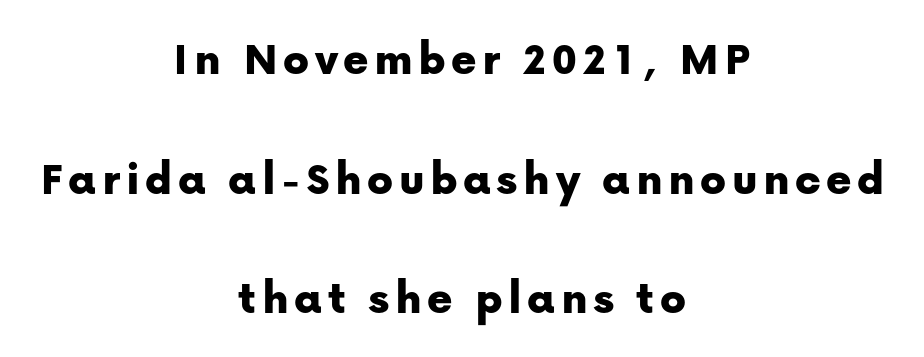
Style check: upright. Serifs: no, the terminals of the letterforms are clean. Leftover space on each line is divided equally before and after the words. The face used here is proportionally spaced, like ordinary book or web type. The space beneath each line is pristine and unruled. Successive baselines arrive slowly, with a big drop between each.
